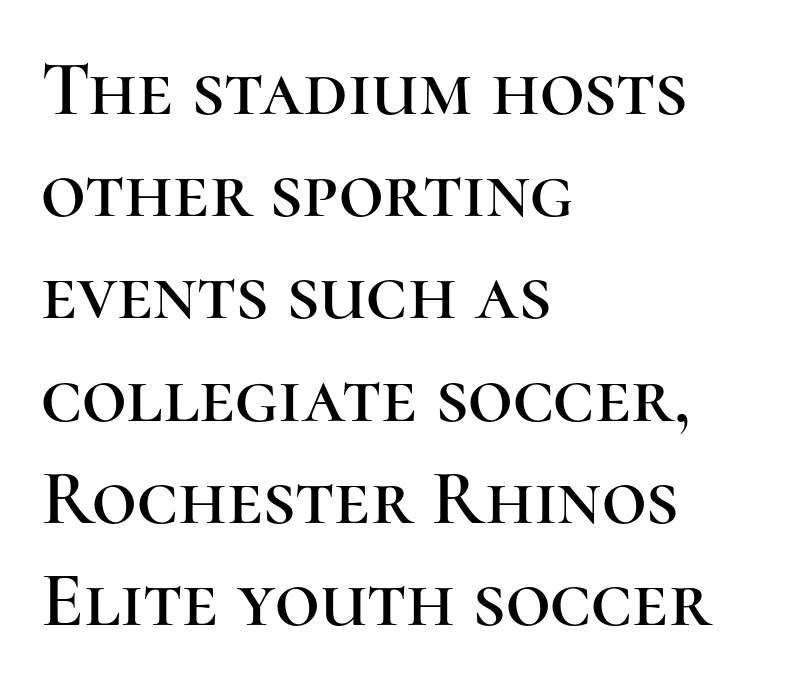
The image shows 78 px serif type, upright; set left-aligned, normal line spacing (1.31x), normal letter spacing, not underlined; high stroke contrast and a medium x-height.
